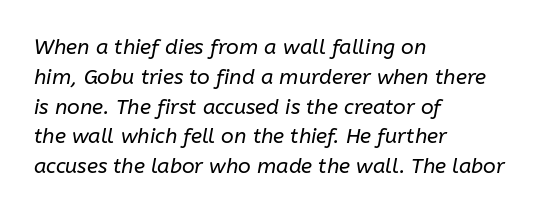
{"italic": "yes", "lean": "right", "slant_degrees": 10, "bold": "no", "underline": "no", "align": "left", "line_spacing": "normal", "line_spacing_ratio": 1.42, "letter_spacing": "normal", "letter_spacing_em": 0.0, "glyph_px": 21}
